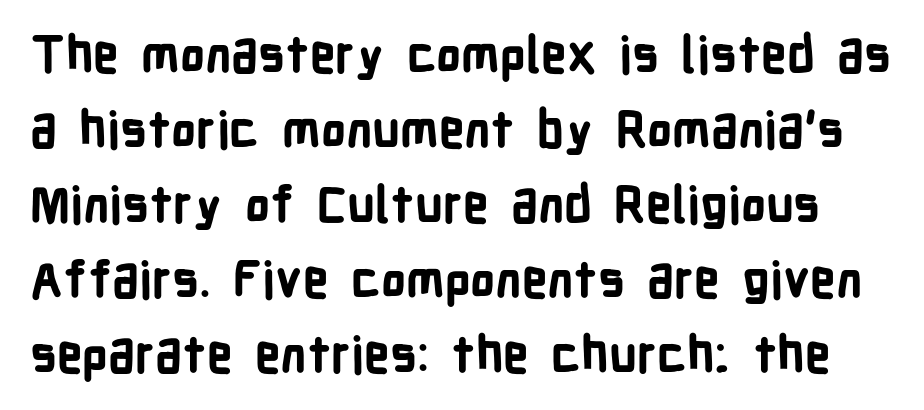
Q: Is the text bold? A: Yes.
Q: Is the text italic (slanted)? A: No, it is upright.
Q: Is the typeface a serif or a sans-serif typeface? A: Sans-serif.
Q: Is the text underlined? A: No.
Q: Is the spacing between letters normal or unusually wide? A: Normal.
Q: Is the spacing between lines tight, normal or loose? A: Normal.
Q: Width (condensed, normal, or wide)? A: Condensed.
Q: Stroke contrast? A: Low.
Q: x-height? A: Medium.
Q: Monospaced? A: No.
